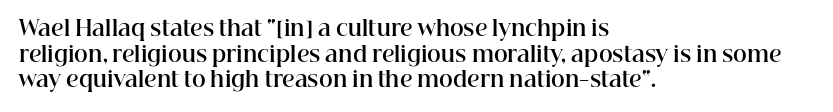
The image shows 21 px bold type, upright; set left-aligned, line spacing 1.22x, normal letter spacing, not underlined.
